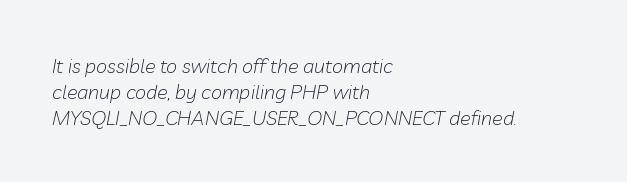
The image shows 20 px text type, italic (leaning right); set left-aligned, normal line spacing (1.3x), normal letter spacing, not underlined.
